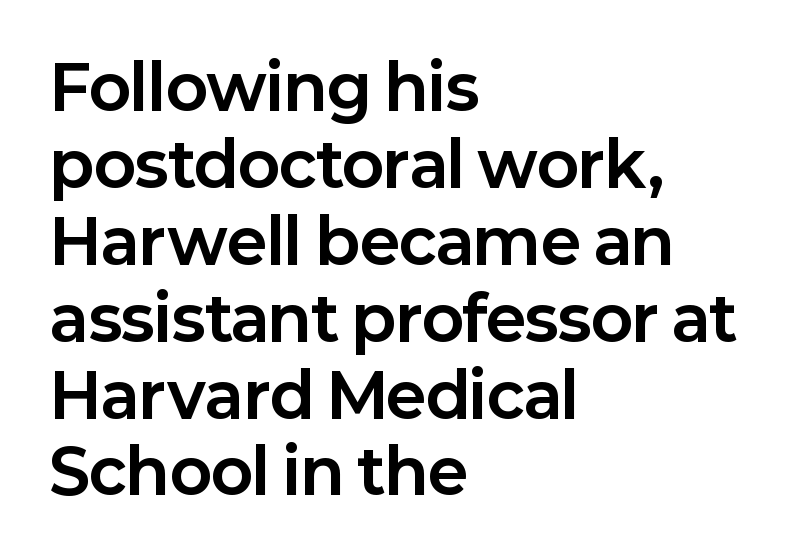
The image shows 62 px bold sans-serif type, upright; set left-aligned, line spacing 1.24x, normal letter spacing, not underlined; low stroke contrast and a medium x-height.
